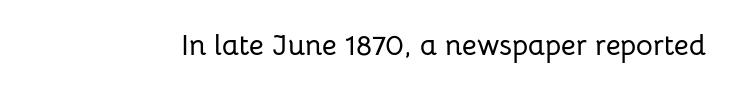
The letterforms sit shoulder to shoulder at normal distance. Vertical strokes here are truly vertical. Proportional: the letters do not fall into vertical columns. The specimen omits any rule beneath the text block's lines. Typographically, this falls in the sans-serif category.
